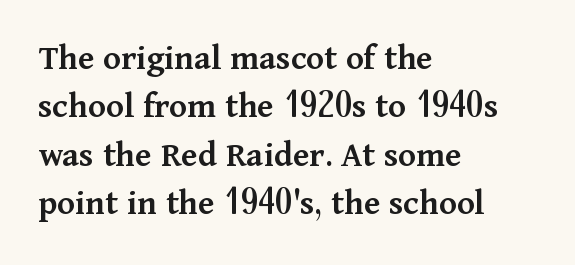
Casual observation: everything's shoved over to the left. Plain, unruled lines of type. Varying glyph widths throughout — classic text-font behaviour. The space between consecutive lines is moderate. Between one letter and the next there's only the usual sliver of space.
